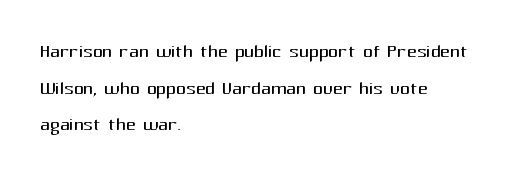
{"italic": "no", "bold": "no", "underline": "no", "align": "left", "line_spacing": "normal", "line_spacing_ratio": 1.53, "letter_spacing": "normal", "letter_spacing_em": 0.0, "glyph_px": 24}
